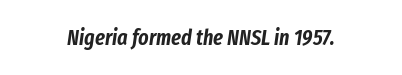
{"italic": "yes", "lean": "right", "slant_degrees": 8, "underline": "no", "letter_spacing": "normal", "letter_spacing_em": 0.0, "glyph_px": 22}
